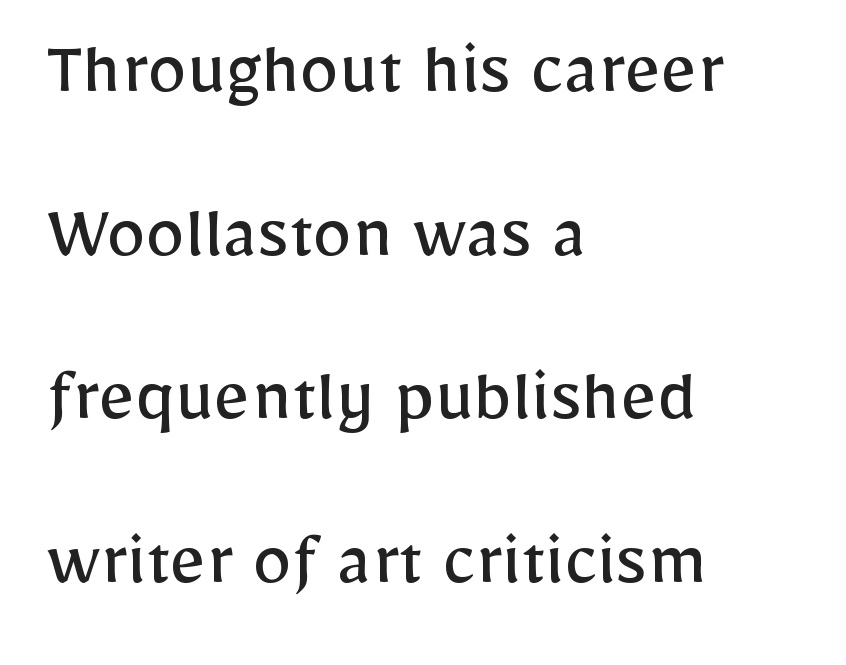
Q: Is the text bold? A: No.
Q: Is the text italic (slanted)? A: No, it is upright.
Q: Is the typeface a serif or a sans-serif typeface? A: Sans-serif.
Q: Is the text underlined? A: No.
Q: How is the paragraph aligned? A: Left-aligned.
Q: Is the spacing between letters normal or unusually wide? A: Normal.
Q: Is the spacing between lines tight, normal or loose? A: Loose.
Q: Width (condensed, normal, or wide)? A: Normal.
Q: Stroke contrast? A: Low.
Q: x-height? A: Medium.
Q: Monospaced? A: No.
